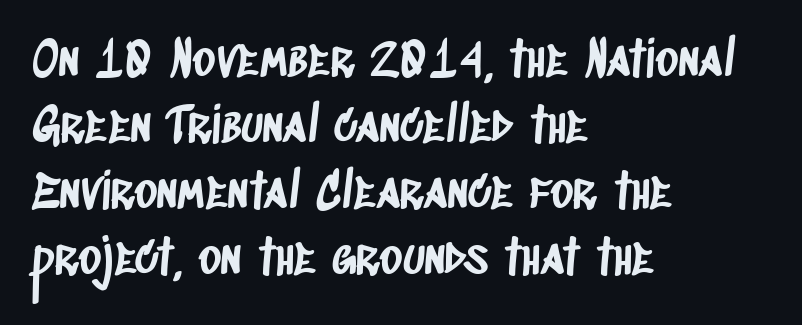
Q: Is the typeface a serif or a sans-serif typeface? A: Sans-serif.
Q: Is the text underlined? A: No.
Q: How is the paragraph aligned? A: Left-aligned.
Q: Is the spacing between letters normal or unusually wide? A: Normal.
Q: Is the spacing between lines tight, normal or loose? A: Normal.
Q: Width (condensed, normal, or wide)? A: Condensed.
Q: Stroke contrast? A: Low.
Q: x-height? A: Large.
Q: Monospaced? A: No.
